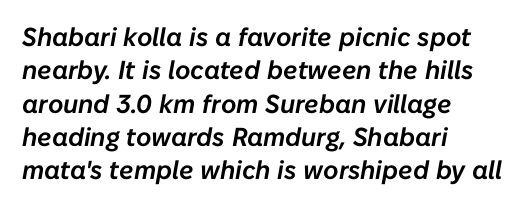
The image shows 26 px text type, italic (leaning right); set left-aligned, normal line spacing (1.28x), normal letter spacing, not underlined.
